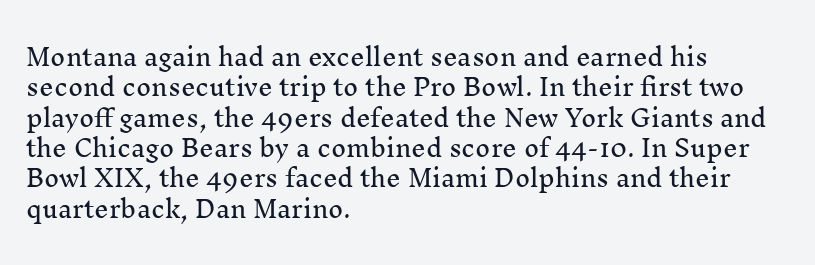
{"italic": "no", "underline": "no", "align": "left", "line_spacing": "normal", "line_spacing_ratio": 1.32, "letter_spacing": "normal", "letter_spacing_em": 0.0, "glyph_px": 23}
